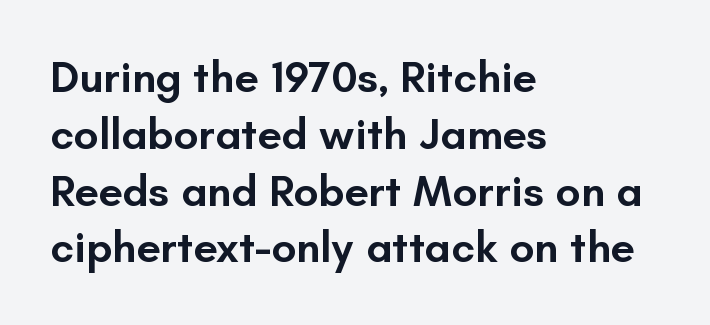
Q: Is the text bold? A: Semi-bold.
Q: Is the text italic (slanted)? A: No, it is upright.
Q: Is the typeface a serif or a sans-serif typeface? A: Sans-serif.
Q: Is the text underlined? A: No.
Q: How is the paragraph aligned? A: Left-aligned.
Q: Is the spacing between letters normal or unusually wide? A: Normal.
Q: Is the spacing between lines tight, normal or loose? A: Normal.
Q: Width (condensed, normal, or wide)? A: Normal.
Q: Stroke contrast? A: Low.
Q: x-height? A: Small.
Q: Monospaced? A: No.
